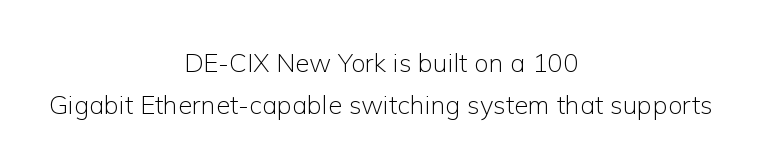
The image shows 26 px text type, upright; set centered, normal line spacing (1.6x), normal letter spacing, not underlined.
